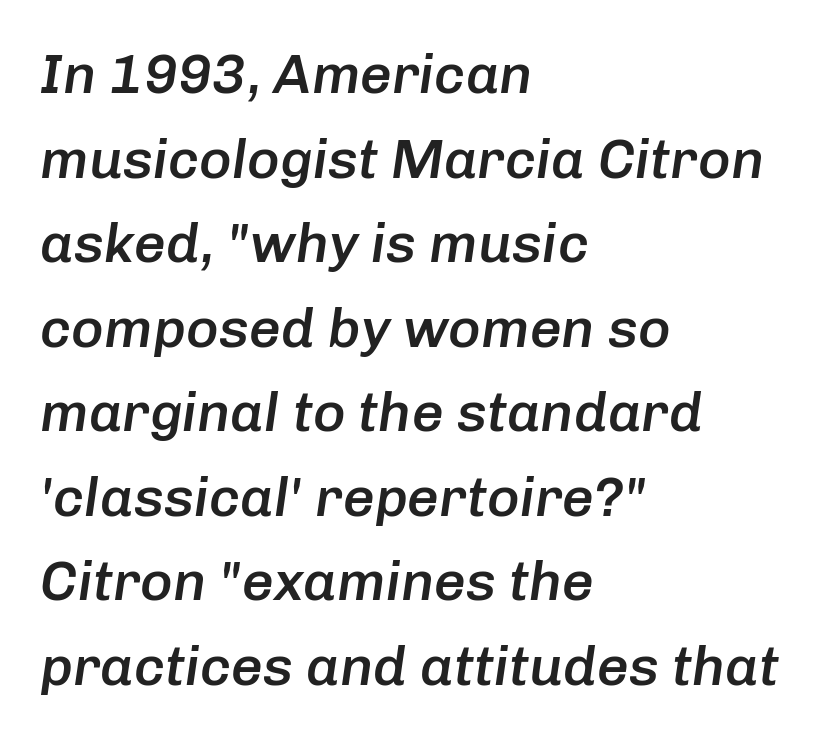
Q: Is the text bold? A: Semi-bold.
Q: Is the text italic (slanted)? A: Yes, it leans right by about 8 degrees.
Q: Is the text underlined? A: No.
Q: How is the paragraph aligned? A: Left-aligned.
Q: Is the spacing between letters normal or unusually wide? A: Normal.
Q: Is the spacing between lines tight, normal or loose? A: Normal.
Q: Width (condensed, normal, or wide)? A: Normal.
Q: Stroke contrast? A: Low.
Q: x-height? A: Medium.
Q: Monospaced? A: No.
